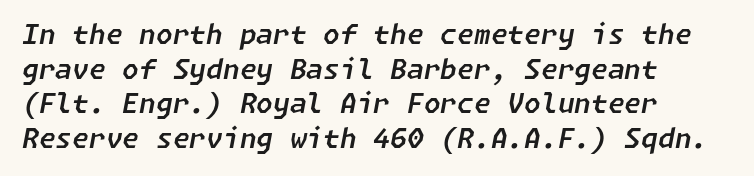
Q: Is the text italic (slanted)? A: Yes, it leans right by about 11 degrees.
Q: Is the text underlined? A: No.
Q: How is the paragraph aligned? A: Left-aligned.
Q: Is the spacing between letters normal or unusually wide? A: Normal.
Q: Is the spacing between lines tight, normal or loose? A: Normal.
